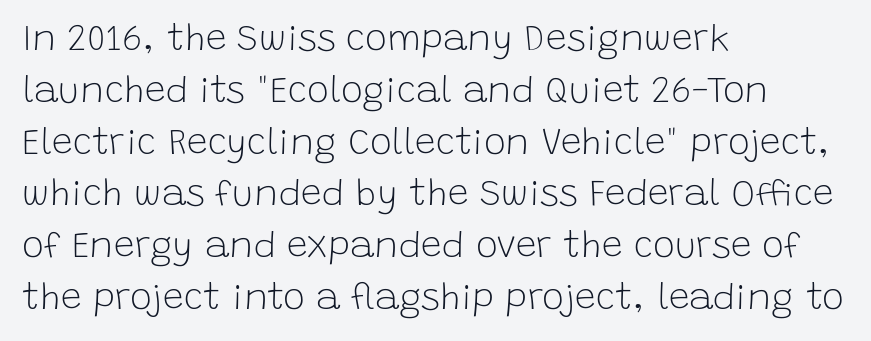
The image shows 37 px light sans-serif type, upright; set left-aligned, normal line spacing (1.4x), normal letter spacing, not underlined; low stroke contrast and a large x-height.
